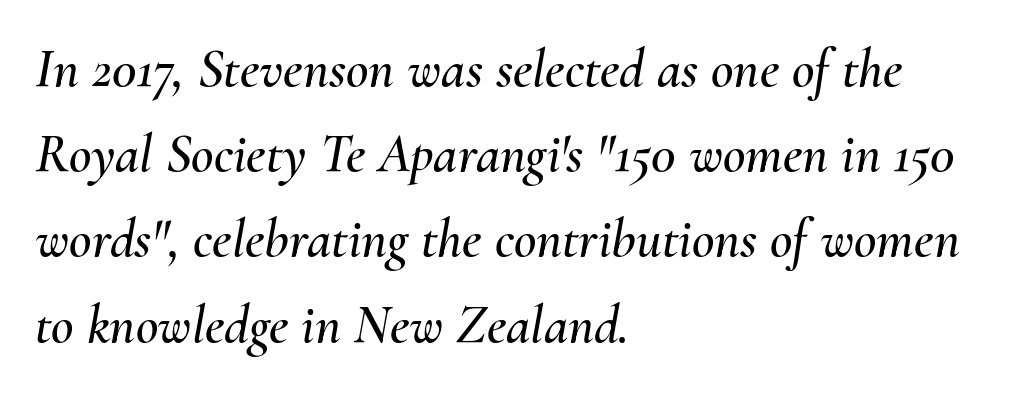
The image shows 55 px text type, italic (leaning right); set left-aligned, normal line spacing (1.55x), normal letter spacing, not underlined; medium stroke contrast and a small x-height.
